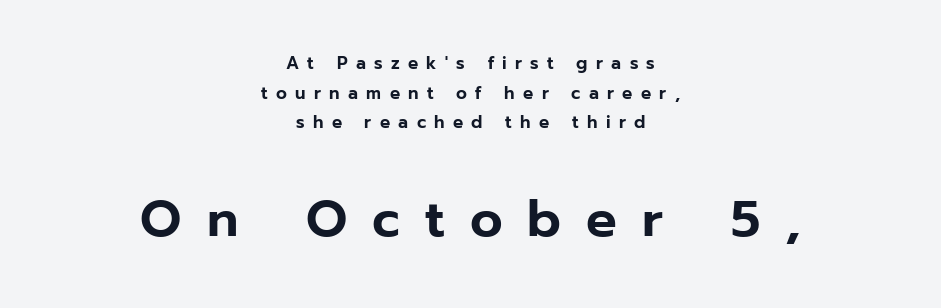
Q: Is the text italic (slanted)? A: No, it is upright.
Q: Is the typeface a serif or a sans-serif typeface? A: Sans-serif.
Q: Is the text underlined? A: No.
Q: How is the paragraph aligned? A: Centered.
Q: Is the spacing between letters normal or unusually wide? A: Unusually wide.
Q: Which block of text is set in a larger size, the first (top) or the second (bottom)? A: The second (bottom) one.
Q: Width (condensed, normal, or wide)? A: Normal.
Q: Stroke contrast? A: Low.
Q: x-height? A: Medium.
Q: Monospaced? A: No.
